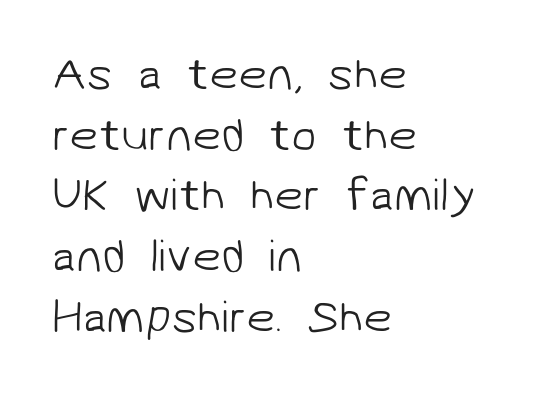
Glance below the letters and you will spot only blank space. The passage shown is not bold in any degree. This sample keeps an unexceptional amount of space between lines. In terms of letterform style, serifs are entirely absent.
